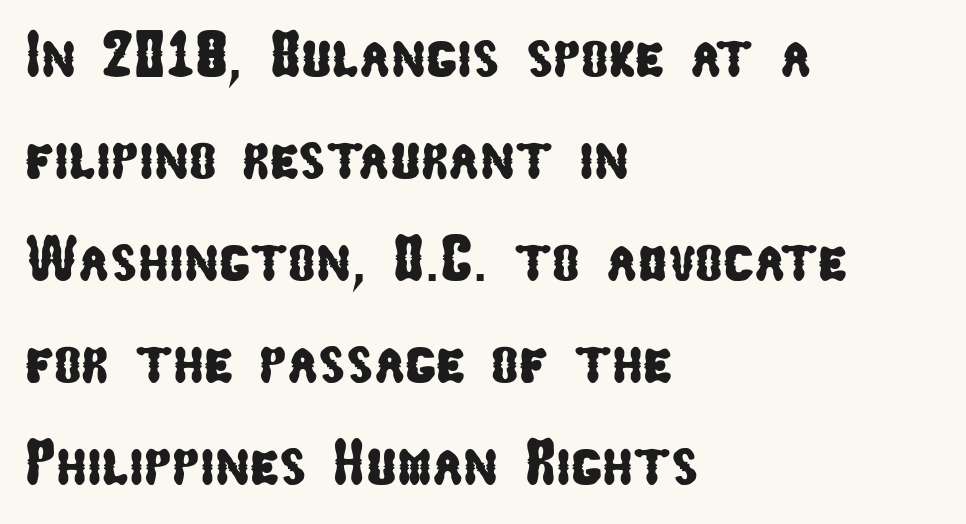
{"serif": "no", "width": "condensed", "stroke_contrast": "low", "x_height": "medium", "monospaced": "no", "underline": "no", "align": "left", "line_spacing": "normal", "line_spacing_ratio": 1.57, "letter_spacing": "normal", "letter_spacing_em": 0.0, "glyph_px": 65}
